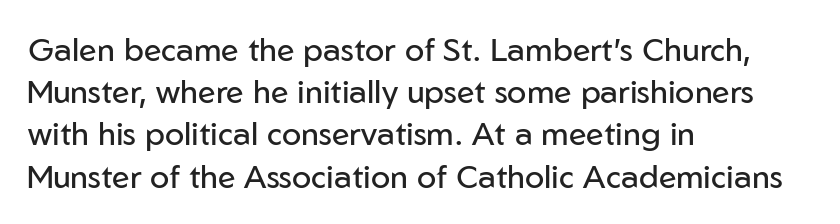
Looks like regular typesetting: each glyph gets only the width it needs. The compositor pushed each line to the left boundary. Nope, no serifs anywhere on these letters. This rendering features lettering with no underline.
